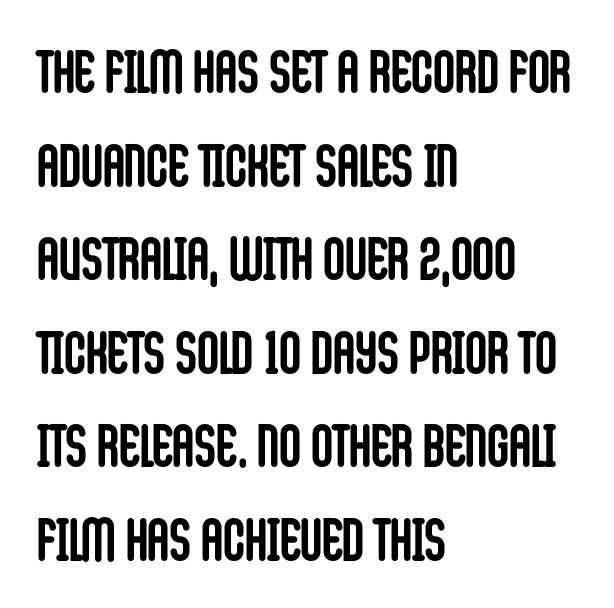
Any mark beneath the type? The region is blank. Each letter keeps its own natural width here, so spacing adapts to shape. The block of text has a typical density, with ordinary space between rows. The compositor pushed each line to the left boundary. Compared with an ordinary text face, these strokes are far heavier — a full bold.
